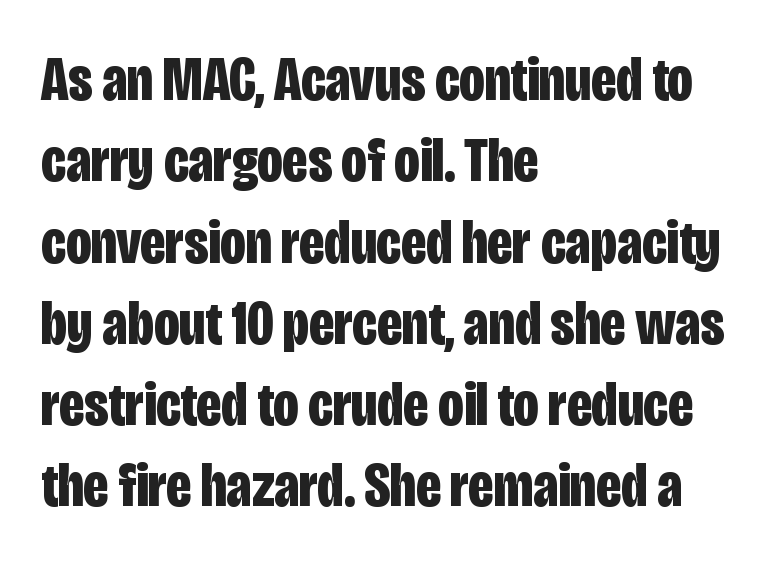
{"serif": "no", "italic": "no", "bold": "yes", "weight": "bold", "width": "condensed", "stroke_contrast": "low", "x_height": "large", "monospaced": "no", "underline": "no", "align": "left", "line_spacing": "normal", "line_spacing_ratio": 1.29, "letter_spacing": "normal", "letter_spacing_em": 0.0, "glyph_px": 63}
